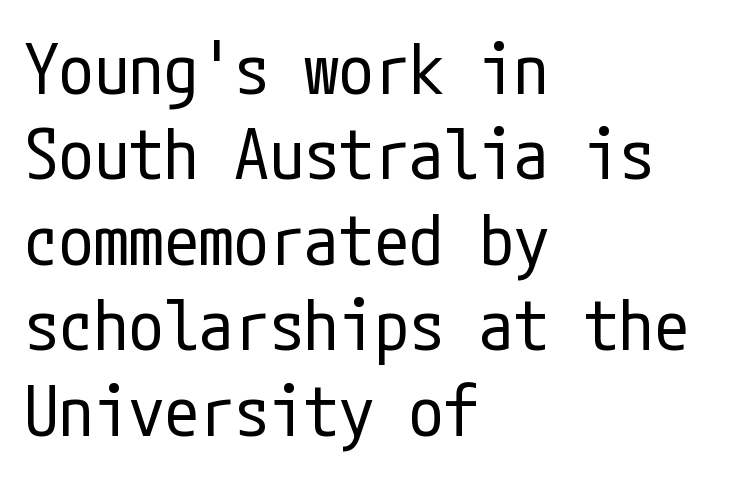
The passage shown is typeset with a sans-serif family. Words appear dense and cohesive because spacing is normal. You can tell it's not italic because the verticals are truly vertical. Caption: face not bold, strokes unweighted. Lines of text with bare space underneath. The paragraph shown leans on its left margin.
